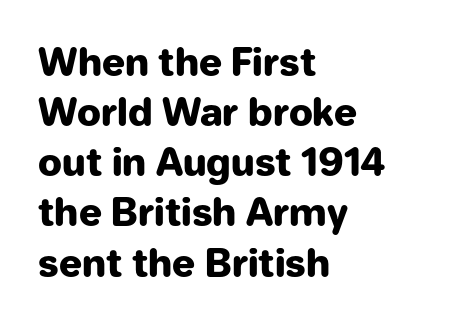
The image shows 38 px heavy sans-serif type, upright; set left-aligned, normal line spacing (1.32x), normal letter spacing, not underlined; low stroke contrast and a medium x-height.
